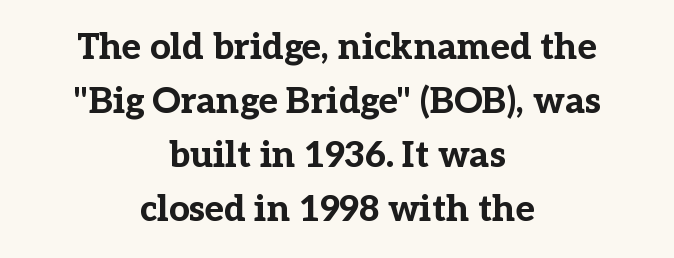
{"serif": "yes", "italic": "no", "bold": "yes", "weight": "bold", "width": "normal", "stroke_contrast": "low", "x_height": "medium", "monospaced": "no", "underline": "no", "align": "center", "line_spacing": "normal", "line_spacing_ratio": 1.5, "letter_spacing": "normal", "letter_spacing_em": 0.0, "glyph_px": 36}
